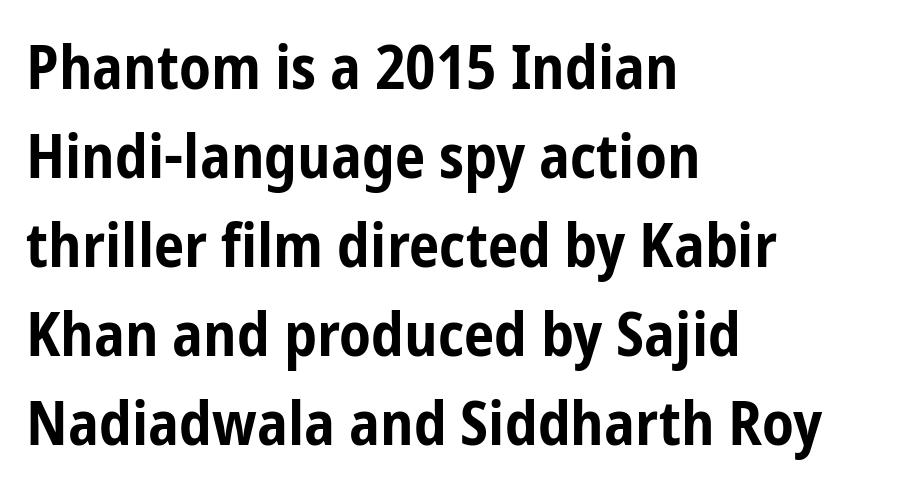
Vertical spacing — default. These lines stack with their left ends in a neat column. Serifs: no, the terminals of the letterforms are clean. Descender tails drop into unmarked territory. Caption: standard tracking, unaltered. You could not count columns in this text — the font is proportionally spaced.
